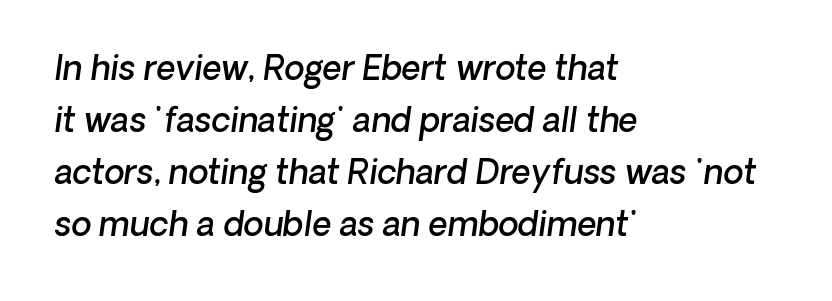
The image shows 33 px semibold sans-serif type; set left-aligned, normal line spacing (1.58x), normal letter spacing, not underlined; low stroke contrast and a medium x-height.
